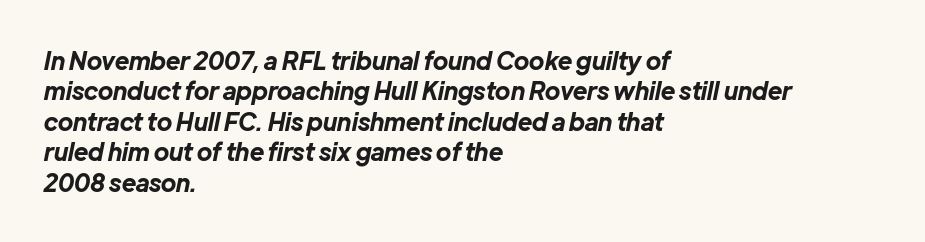
Q: Is the text bold? A: Yes.
Q: Is the text italic (slanted)? A: Yes, it leans right by about 12 degrees.
Q: Is the text underlined? A: No.
Q: How is the paragraph aligned? A: Left-aligned.
Q: Is the spacing between letters normal or unusually wide? A: Normal.
Q: Is the spacing between lines tight, normal or loose? A: Normal.
